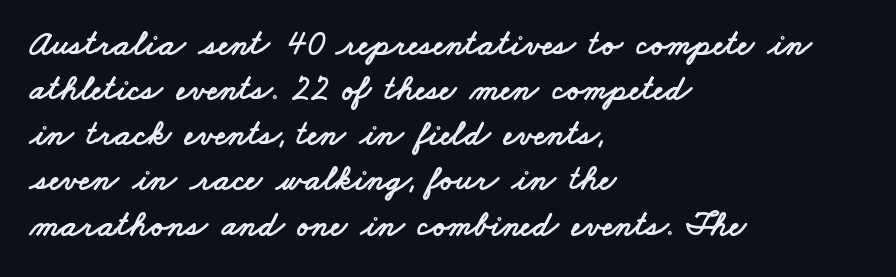
Horizontally, the lines are justified to the leading edge only. Proportional: the letters do not fall into vertical columns. Standard letterfit; no display-style spreading of the glyphs. Line spacing here is normal. Descenders hang freely into open space.
